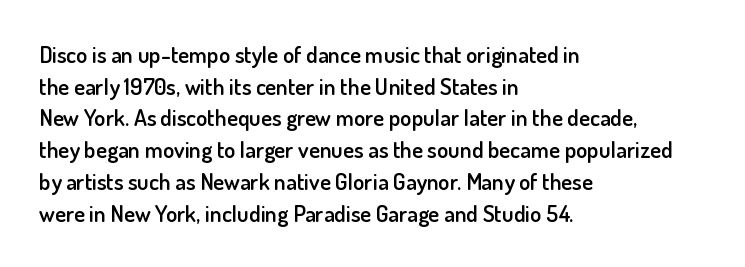
{"italic": "no", "bold": "semi", "underline": "no", "align": "left", "line_spacing": "normal", "line_spacing_ratio": 1.38, "letter_spacing": "normal", "letter_spacing_em": 0.0, "glyph_px": 23}
